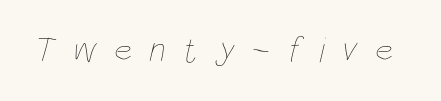
Letter spacing: wide. Clear beneath every line of the passage. Each stroke keeps to a modest, everyday thickness or less. A typesetter would call this proportional, since set widths differ per character.
